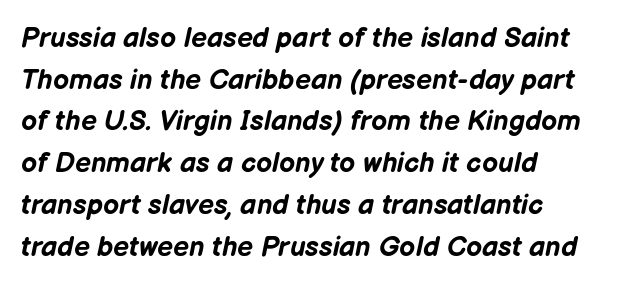
A typesetter would call this leading conventional body-copy spacing. The rendering uses natural spacing where letterforms have individual widths. The letters are slanted; this is an italic face. Standard letterfit; no display-style spreading of the glyphs. In terms of weight, the rendering is a true, heavy bold.
